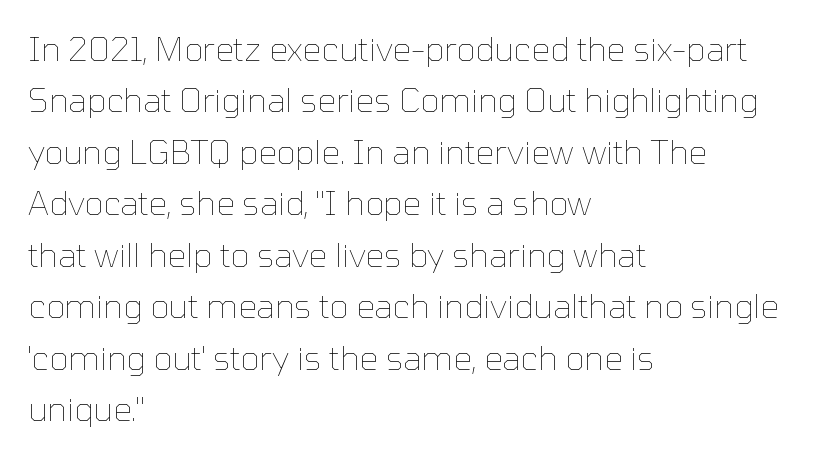
The image shows 33 px thin type, upright; set left-aligned, normal line spacing (1.56x), normal letter spacing, not underlined; low stroke contrast and a medium x-height.
